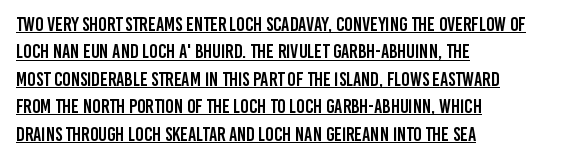
Q: Is the text italic (slanted)? A: No, it is upright.
Q: Is the text underlined? A: Yes.
Q: How is the paragraph aligned? A: Left-aligned.
Q: Is the spacing between letters normal or unusually wide? A: Normal.
Q: Is the spacing between lines tight, normal or loose? A: Normal.
